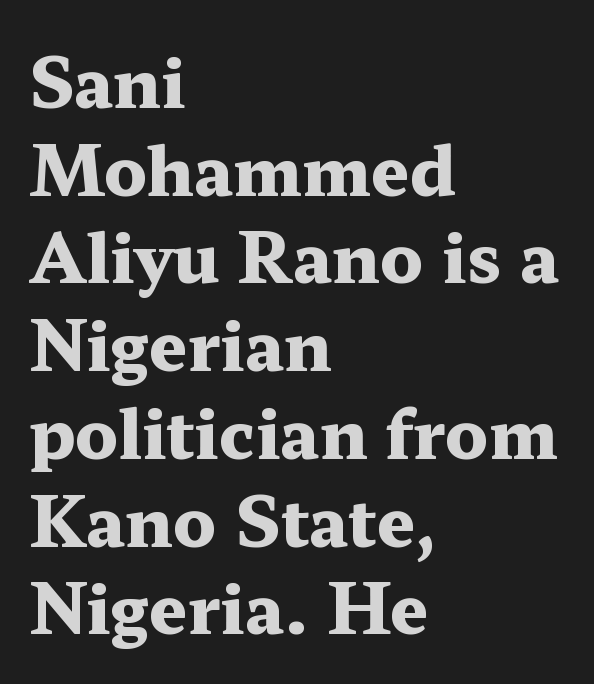
{"serif": "yes", "italic": "no", "bold": "yes", "weight": "heavy", "width": "wide", "stroke_contrast": "medium", "x_height": "medium", "monospaced": "no", "underline": "no", "align": "left", "line_spacing": "normal", "line_spacing_ratio": 1.29, "letter_spacing": "normal", "letter_spacing_em": 0.0, "glyph_px": 68}
